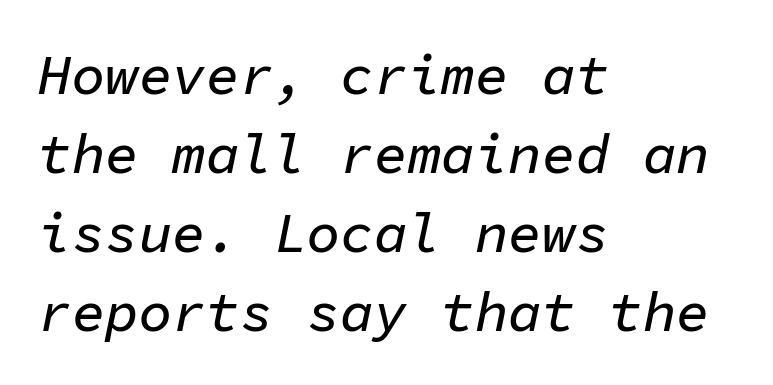
{"italic": "yes", "lean": "right", "slant_degrees": 11, "width": "normal", "stroke_contrast": "low", "x_height": "medium", "monospaced": "yes", "underline": "no", "align": "left", "line_spacing": "normal", "line_spacing_ratio": 1.41, "letter_spacing": "normal", "letter_spacing_em": 0.0, "glyph_px": 56}
